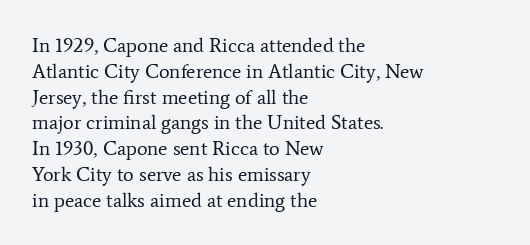
The image shows 20 px text type, upright; set left-aligned, normal line spacing (1.29x), normal letter spacing, not underlined.
